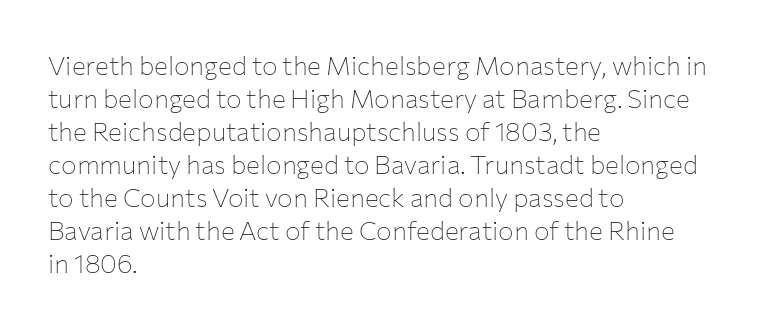
{"italic": "no", "bold": "no", "underline": "no", "align": "left", "line_spacing": "normal", "line_spacing_ratio": 1.27, "letter_spacing": "normal", "letter_spacing_em": 0.0, "glyph_px": 26}
